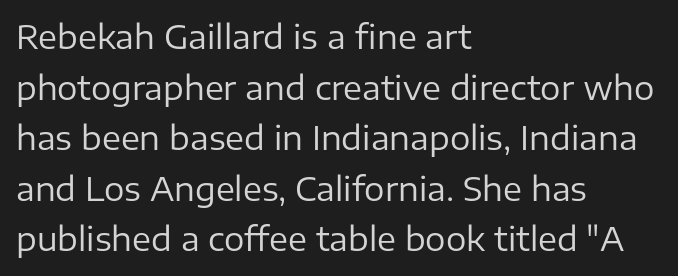
The image shows 32 px regular-weight sans-serif type, upright; set left-aligned, normal line spacing (1.58x), normal letter spacing, not underlined; low stroke contrast and a medium x-height.
